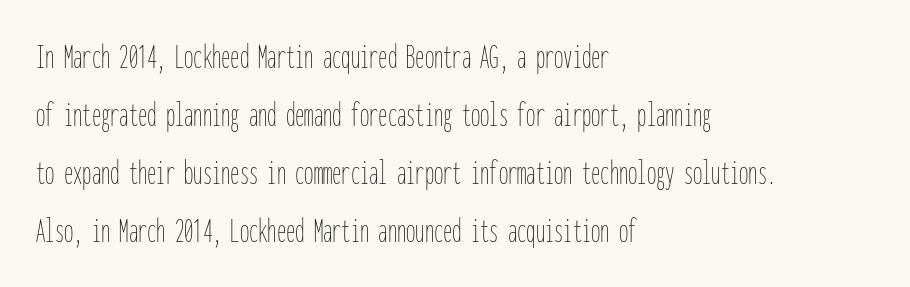
The image shows 37 px thin, condensed type, upright, monospaced; set left-aligned, normal line spacing (1.57x), normal letter spacing, not underlined; low stroke contrast and a medium x-height.
